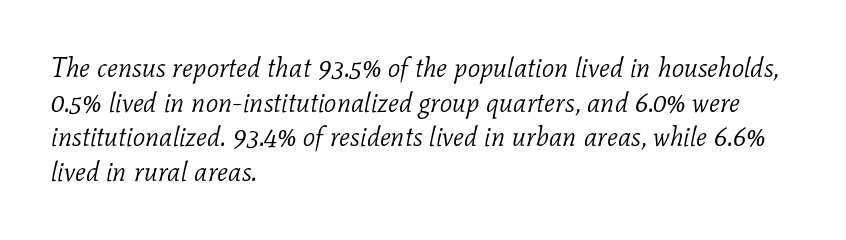
{"italic": "yes", "lean": "right", "slant_degrees": 11, "bold": "no", "underline": "no", "align": "left", "line_spacing": "normal", "line_spacing_ratio": 1.28, "letter_spacing": "normal", "letter_spacing_em": 0.0, "glyph_px": 27}
